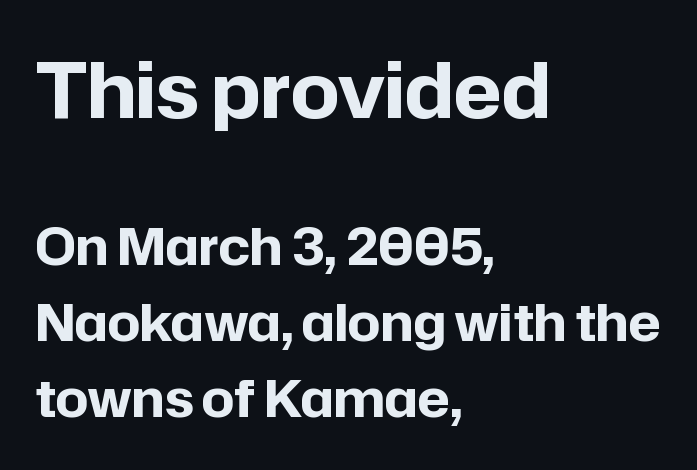
The image shows 76 px bold sans-serif type, upright; set left-aligned, normal line spacing (1.49x), normal letter spacing, not underlined; the first (top) block is 1.49x larger; low stroke contrast and a medium x-height.
